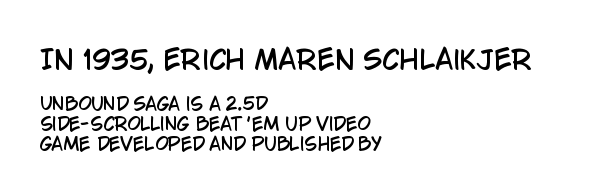
The image shows 26 px text type, upright; set left-aligned, line spacing 1.17x, normal letter spacing, not underlined; the first (top) block is 1.53x larger.
